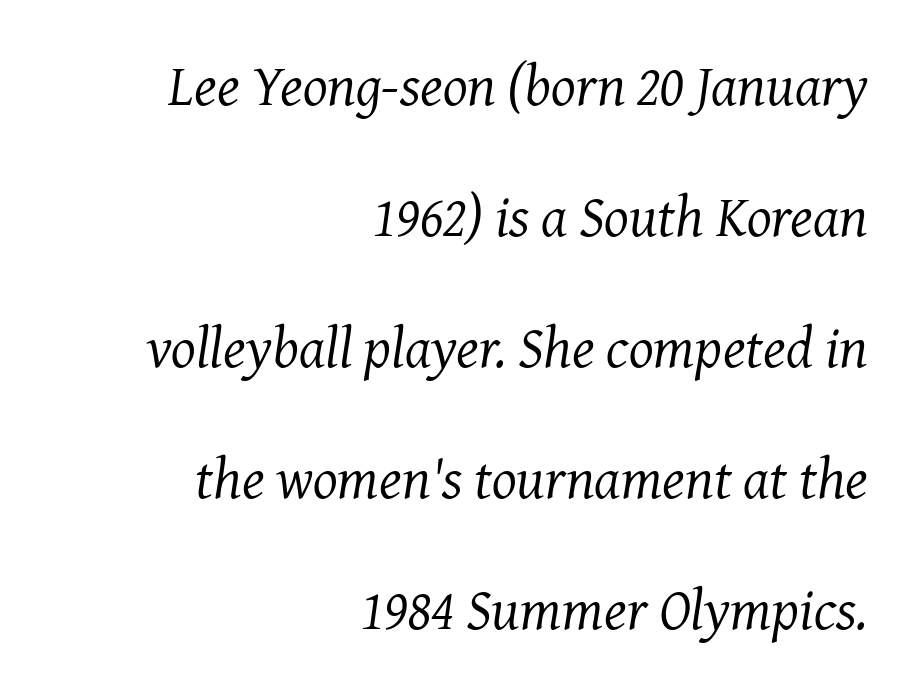
The paragraph shown leans on its right margin. Is the letter spacing exaggerated? No — it looks like the ordinary default. The letterforms sit at book weight or below. The letters are slanted; this is an italic face. The passage shown stacks its lines with a broad gap.
